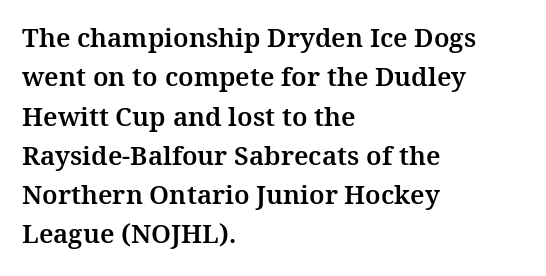
This rendering features lettering with no underline. Every row of glyphs begins at an identical x-position on the left. The leading is moderate, giving the passage an even texture. When letters stand straight like this, we call the style roman or upright.
